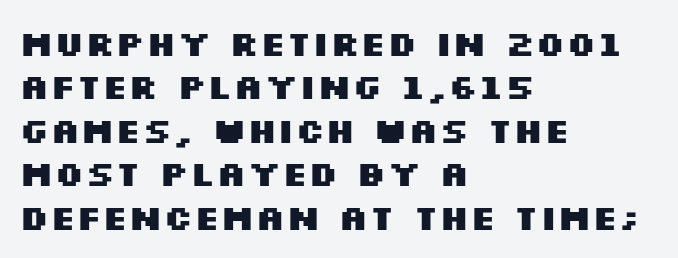
The letters stand upright; this is a roman face. Proportional: the letters do not fall into vertical columns. The rendering anchors every line to the left-hand side. Each word holds together tightly as a unit, with standard inter-letter gaps. Has an underline been added? It has not. I'd call this a sans setting — the letters go barefoot.
